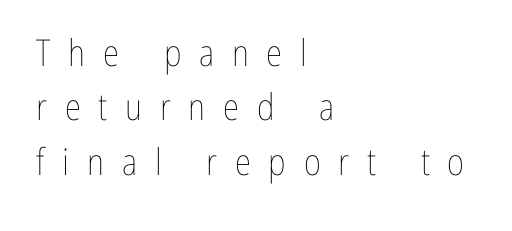
Q: Is the text bold? A: No.
Q: Is the text italic (slanted)? A: No, it is upright.
Q: Is the text underlined? A: No.
Q: How is the paragraph aligned? A: Left-aligned.
Q: Is the spacing between letters normal or unusually wide? A: Unusually wide.
Q: Is the spacing between lines tight, normal or loose? A: Normal.
Q: Width (condensed, normal, or wide)? A: Condensed.
Q: Stroke contrast? A: Low.
Q: x-height? A: Medium.
Q: Monospaced? A: No.
